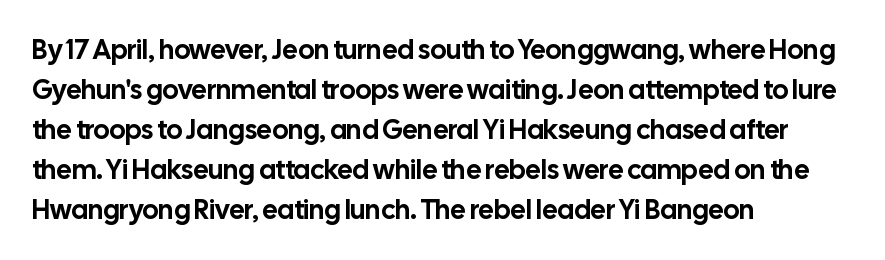
The image shows 27 px text type, upright; set left-aligned, normal line spacing (1.48x), normal letter spacing, not underlined.
